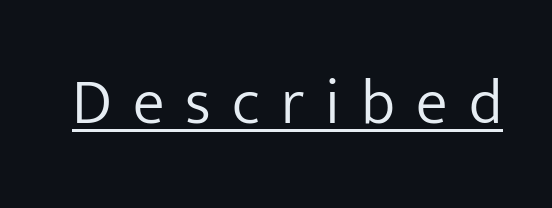
{"serif": "no", "italic": "no", "bold": "no", "weight": "light", "width": "normal", "stroke_contrast": "low", "x_height": "medium", "monospaced": "no", "underline": "yes", "letter_spacing": "wide", "letter_spacing_em": 0.33, "glyph_px": 64}
